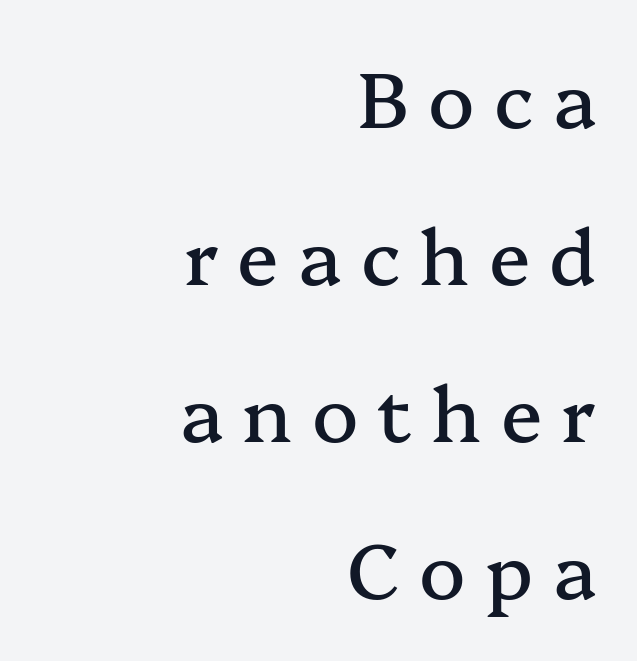
{"serif": "yes", "italic": "no", "width": "normal", "stroke_contrast": "medium", "x_height": "medium", "monospaced": "no", "underline": "no", "align": "right", "line_spacing": "loose", "line_spacing_ratio": 2.04, "letter_spacing": "wide", "letter_spacing_em": 0.25, "glyph_px": 77}
